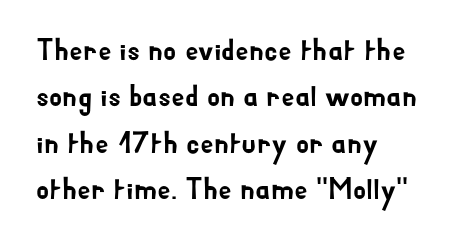
Q: Is the text italic (slanted)? A: No, it is upright.
Q: Is the typeface a serif or a sans-serif typeface? A: Sans-serif.
Q: Is the text underlined? A: No.
Q: How is the paragraph aligned? A: Left-aligned.
Q: Is the spacing between letters normal or unusually wide? A: Normal.
Q: Is the spacing between lines tight, normal or loose? A: Normal.
Q: Width (condensed, normal, or wide)? A: Normal.
Q: Stroke contrast? A: Low.
Q: x-height? A: Small.
Q: Monospaced? A: No.
